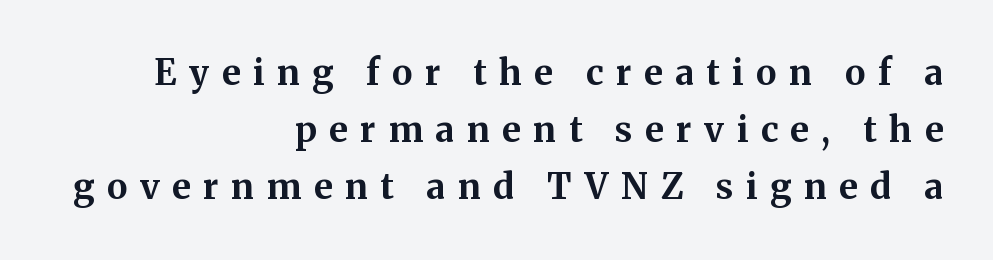
The image shows 35 px bold serif type, upright; set right-aligned, normal line spacing (1.63x), unusually wide letter spacing (+0.36 em), not underlined; medium stroke contrast and a medium x-height.
